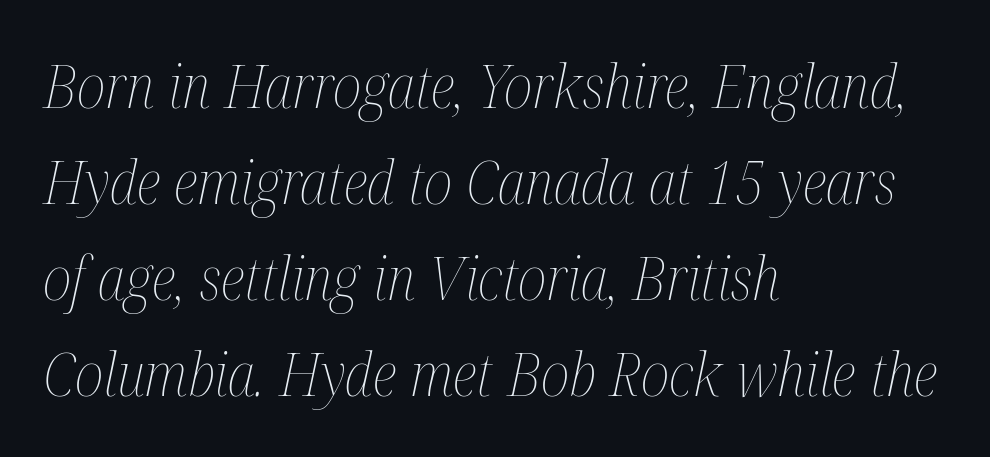
Do the characters align in a grid? No, the font is proportional. How are the letters spaced? Ordinarily, with no added tracking. A typesetter would call this leading conventional body-copy spacing. Every character sits at an angle, as italics do. The letters look calm and open, with moderate or lighter stems. Each line starts at the same left margin while the right side varies.
